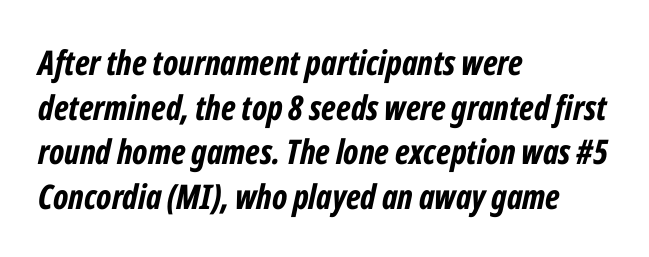
The image shows 34 px bold, condensed type, italic (leaning right); set left-aligned, normal line spacing (1.31x), normal letter spacing, not underlined; low stroke contrast and a medium x-height.
